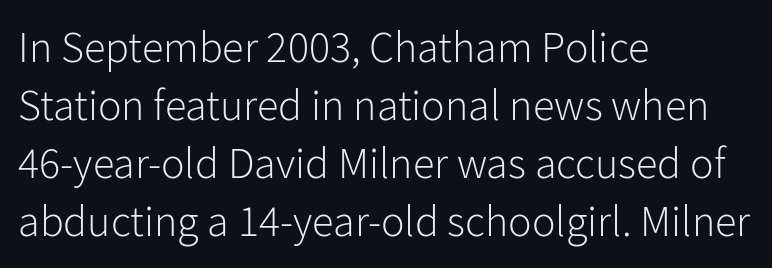
Proportional: the letters do not fall into vertical columns. The leading is moderate, giving the passage an even texture. Is the stroke heavy? The answer is a plain regular-or-lighter. The type is set solid horizontally, with unmodified tracking. Type without underlining.
